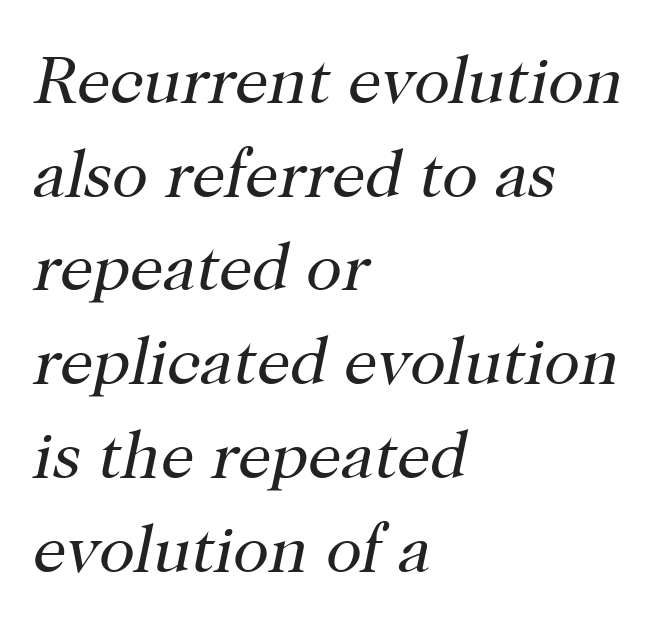
{"serif": "yes", "italic": "yes", "lean": "right", "slant_degrees": 12, "bold": "no", "weight": "regular", "width": "normal", "stroke_contrast": "high", "x_height": "medium", "monospaced": "no", "underline": "no", "align": "left", "line_spacing": "normal", "line_spacing_ratio": 1.42, "letter_spacing": "normal", "letter_spacing_em": 0.0, "glyph_px": 66}
